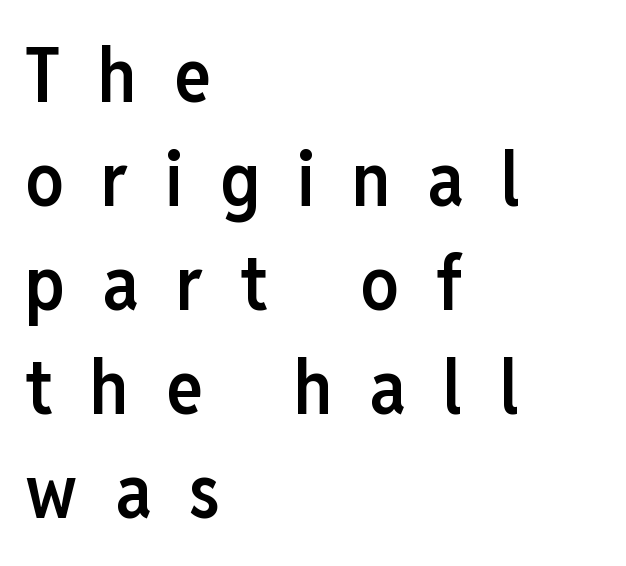
The image shows 76 px semibold, condensed sans-serif type, upright; set left-aligned, normal line spacing (1.37x), unusually wide letter spacing (+0.49 em), not underlined; low stroke contrast and a medium x-height.
